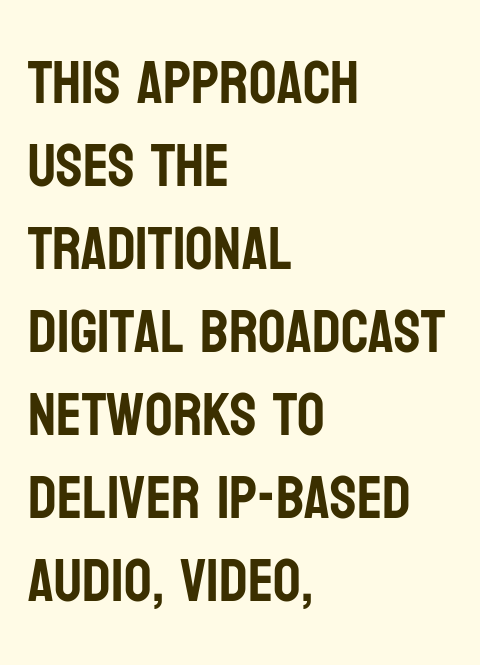
Q: Is the text italic (slanted)? A: No, it is upright.
Q: Is the typeface a serif or a sans-serif typeface? A: Sans-serif.
Q: Is the text underlined? A: No.
Q: How is the paragraph aligned? A: Left-aligned.
Q: Is the spacing between letters normal or unusually wide? A: Normal.
Q: Is the spacing between lines tight, normal or loose? A: Normal.
Q: Width (condensed, normal, or wide)? A: Condensed.
Q: Stroke contrast? A: Low.
Q: x-height? A: Large.
Q: Monospaced? A: No.
